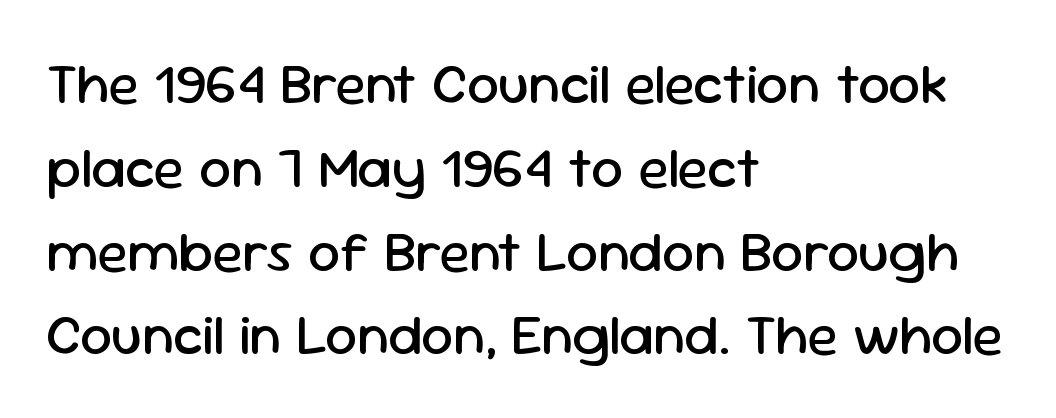
{"serif": "no", "italic": "no", "bold": "no", "weight": "regular", "width": "normal", "stroke_contrast": "low", "x_height": "medium", "monospaced": "no", "underline": "no", "align": "left", "line_spacing": "normal", "line_spacing_ratio": 1.47, "letter_spacing": "normal", "letter_spacing_em": 0.0, "glyph_px": 57}
